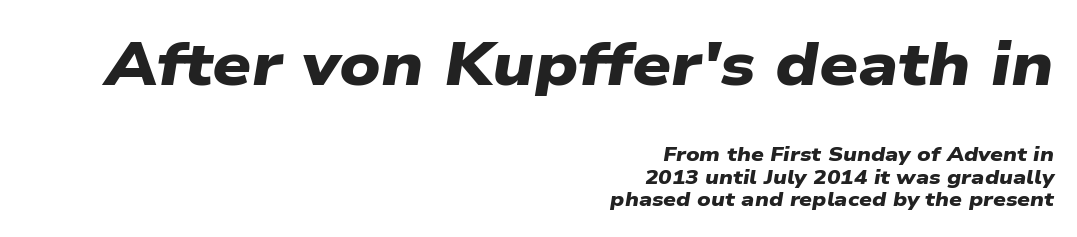
Q: Is the text bold? A: Yes.
Q: Is the typeface a serif or a sans-serif typeface? A: Sans-serif.
Q: Is the text underlined? A: No.
Q: How is the paragraph aligned? A: Right-aligned.
Q: Is the spacing between letters normal or unusually wide? A: Normal.
Q: Is the spacing between lines tight, normal or loose? A: Tight.
Q: Which block of text is set in a larger size, the first (top) or the second (bottom)? A: The first (top) one.
Q: Width (condensed, normal, or wide)? A: Wide.
Q: Stroke contrast? A: Low.
Q: x-height? A: Medium.
Q: Monospaced? A: No.
